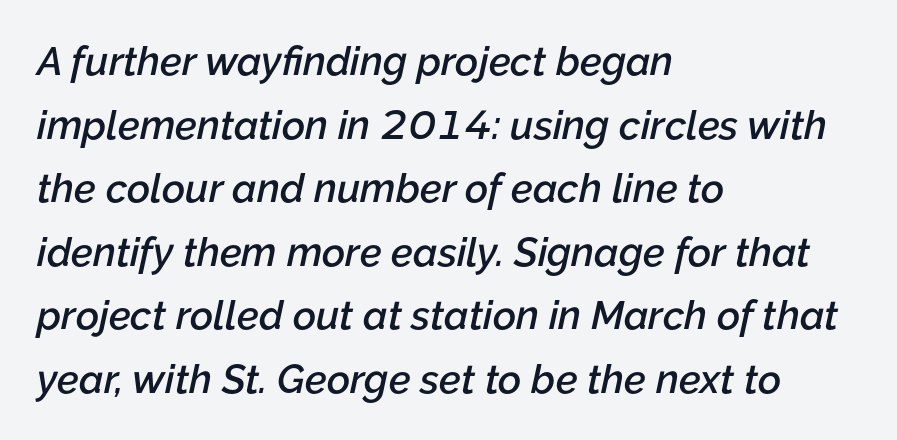
The image shows 40 px semibold type, italic (leaning right); set left-aligned, normal line spacing (1.59x), normal letter spacing, not underlined; low stroke contrast and a medium x-height.
